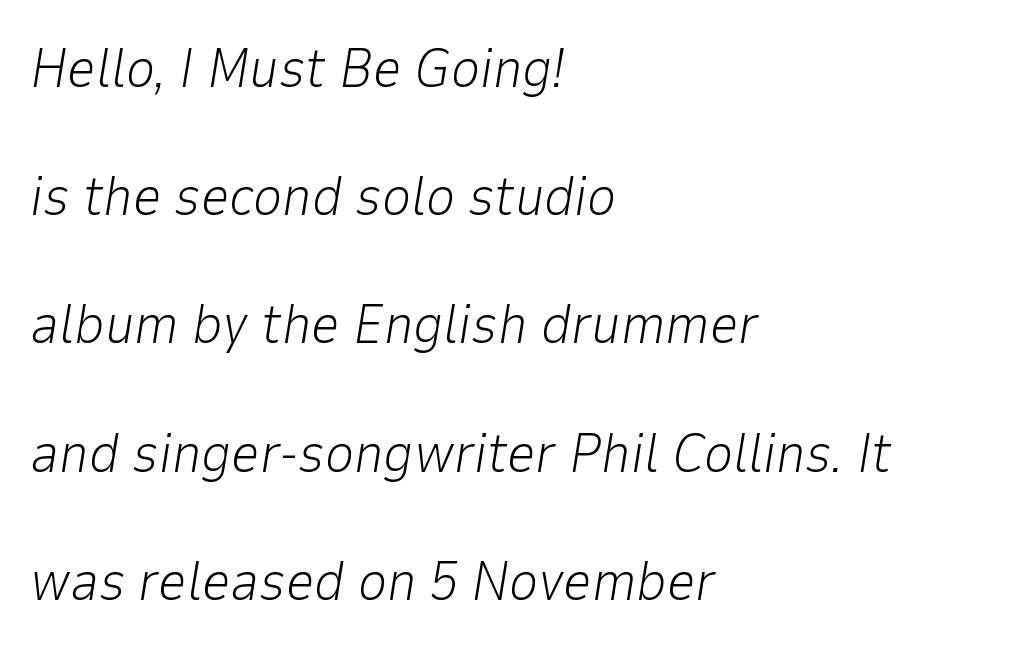
{"italic": "yes", "lean": "right", "slant_degrees": 9, "bold": "no", "weight": "light", "width": "normal", "stroke_contrast": "low", "x_height": "medium", "monospaced": "no", "underline": "no", "align": "left", "line_spacing": "loose", "line_spacing_ratio": 2.29, "letter_spacing": "normal", "letter_spacing_em": 0.0, "glyph_px": 56}
